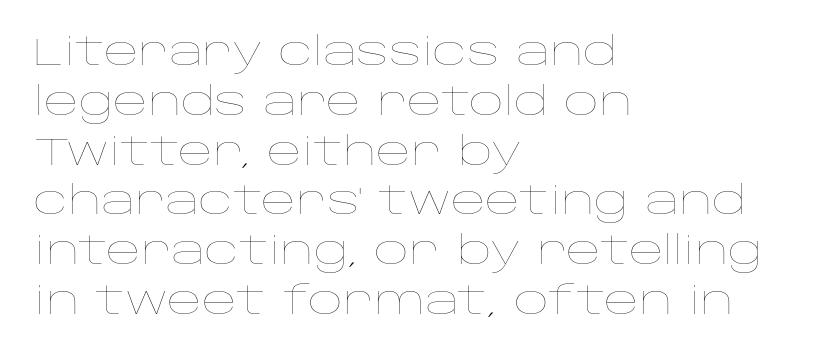
Check under the words: just untouched page. Think of a printed novel: that variable character pitch is what you see here. Italic: no, the glyphs are upright roman. All the whitespace from short lines collects on the right. Ink coverage per letter is moderate at most. These lines sit exactly where default settings would place them.
